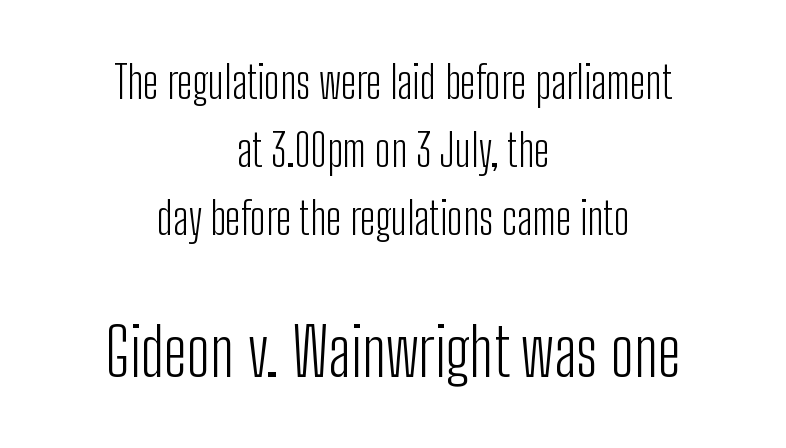
The image shows 66 px light, condensed sans-serif type, upright; set centered, normal line spacing (1.55x), normal letter spacing, not underlined; the second (bottom) block is 1.5x larger; low stroke contrast and a medium x-height.
